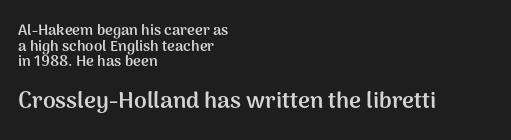
The image shows 23 px bold type, upright; set left-aligned, tight line spacing (1.04x), normal letter spacing, not underlined; the second (bottom) block is 1.53x larger.
